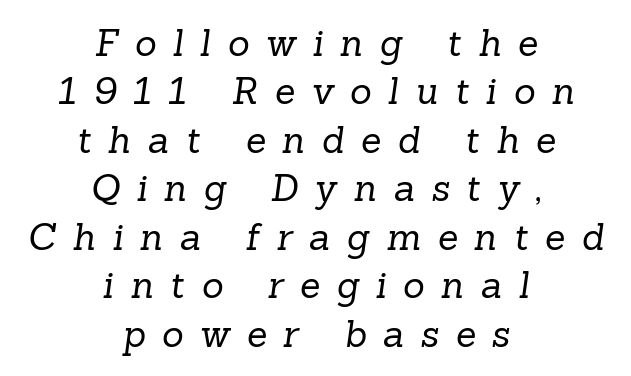
Q: Is the text bold? A: No.
Q: Is the typeface a serif or a sans-serif typeface? A: Serif.
Q: Is the text underlined? A: No.
Q: How is the paragraph aligned? A: Centered.
Q: Is the spacing between letters normal or unusually wide? A: Unusually wide.
Q: Is the spacing between lines tight, normal or loose? A: Normal.
Q: Width (condensed, normal, or wide)? A: Normal.
Q: Stroke contrast? A: Low.
Q: x-height? A: Medium.
Q: Monospaced? A: No.
